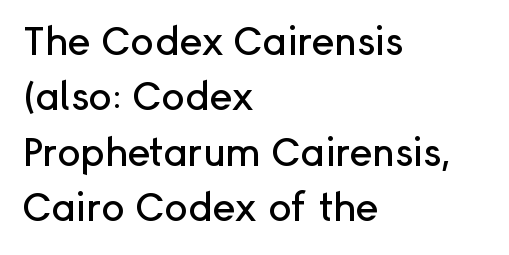
{"serif": "no", "italic": "no", "width": "normal", "stroke_contrast": "low", "x_height": "medium", "monospaced": "no", "underline": "no", "align": "left", "line_spacing": "normal", "line_spacing_ratio": 1.42, "letter_spacing": "normal", "letter_spacing_em": 0.0, "glyph_px": 39}
